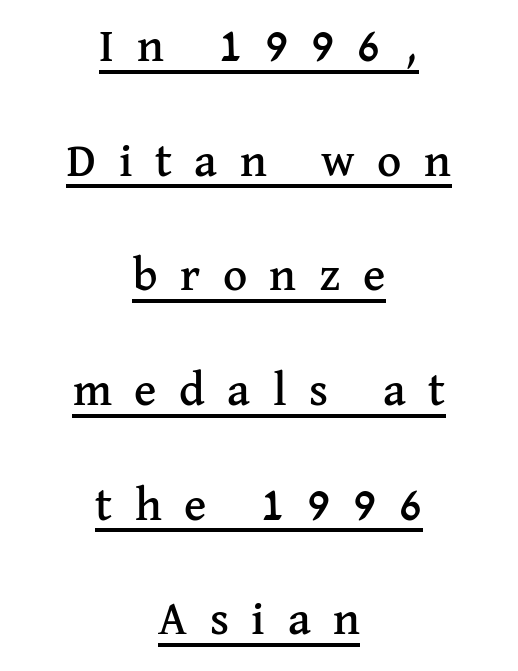
The image shows 47 px serif type, upright; set centered, loose line spacing (2.44x), unusually wide letter spacing (+0.48 em), underlined; medium stroke contrast and a medium x-height.
